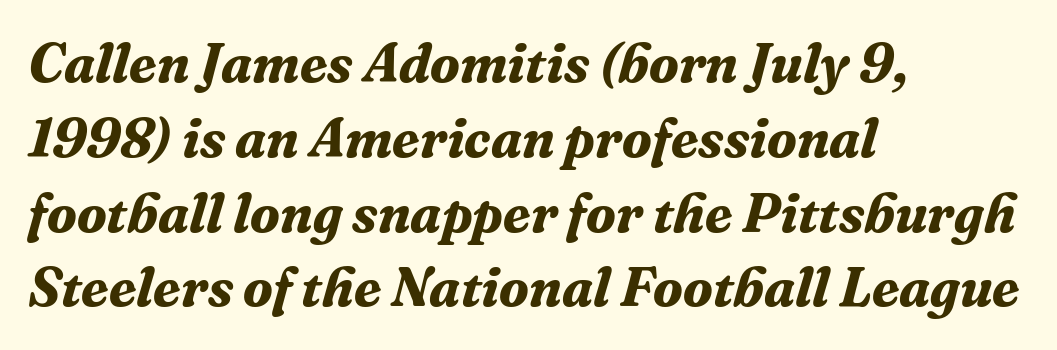
Here the glyphs are tracked normally, forming tight word shapes. The sample has been set heavy, in full bold. Serifs: yes, visible at the terminals of the letterforms. Does the copy run flush right? No — it runs flush left. Note the varied advance widths — an 'i' is clearly narrower than an 'm'. This is oblique type, the kind used for emphasis or titles.
